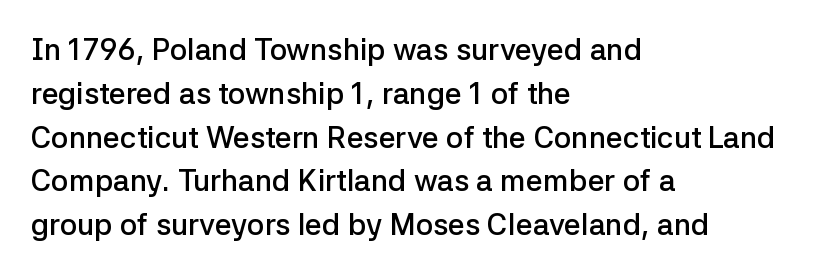
These words are printed semibold, heavier than regular yet not bold. Font category for this specimen: sans-serif. You could call the tracking neutral — neither tight nor loose. Rendered with straight, roman letterforms. Layout note: lines flush left.
